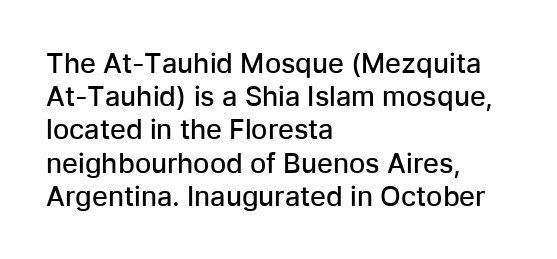
Short and long lines alike share a common starting point at left. The axis of the letterforms is exactly vertical. Plain, unruled lines of type. Caption: semibold face, moderately heavy strokes. How are the letters spaced? Ordinarily, with no added tracking.
